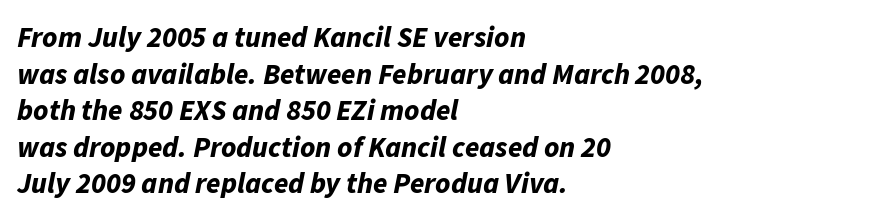
The image shows 29 px bold type, italic (leaning right); set left-aligned, normal line spacing (1.26x), normal letter spacing, not underlined; low stroke contrast and a medium x-height.
